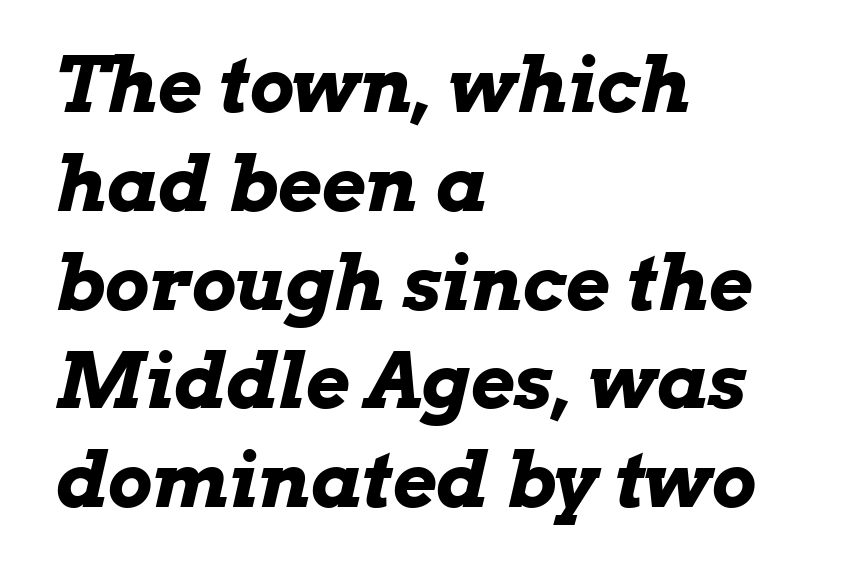
Q: Is the text bold? A: Yes.
Q: Is the text italic (slanted)? A: Yes, it leans right by about 13 degrees.
Q: Is the text underlined? A: No.
Q: How is the paragraph aligned? A: Left-aligned.
Q: Is the spacing between letters normal or unusually wide? A: Normal.
Q: Is the spacing between lines tight, normal or loose? A: Normal.
Q: Width (condensed, normal, or wide)? A: Wide.
Q: Stroke contrast? A: Low.
Q: x-height? A: Medium.
Q: Monospaced? A: No.
